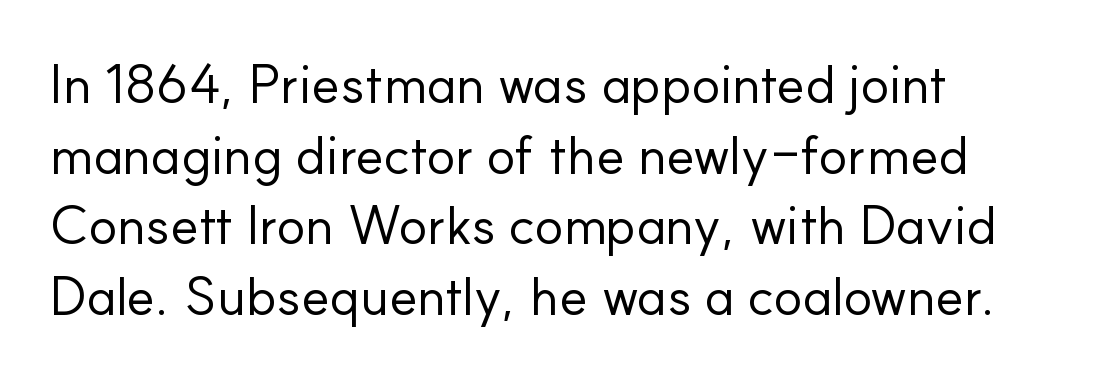
Q: Is the text bold? A: No.
Q: Is the text italic (slanted)? A: No, it is upright.
Q: Is the typeface a serif or a sans-serif typeface? A: Sans-serif.
Q: Is the text underlined? A: No.
Q: Is the spacing between letters normal or unusually wide? A: Normal.
Q: Is the spacing between lines tight, normal or loose? A: Normal.
Q: Width (condensed, normal, or wide)? A: Normal.
Q: Stroke contrast? A: Low.
Q: x-height? A: Small.
Q: Monospaced? A: No.
